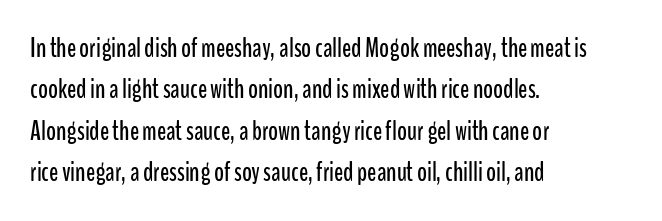
Q: Is the text italic (slanted)? A: No, it is upright.
Q: Is the text underlined? A: No.
Q: How is the paragraph aligned? A: Left-aligned.
Q: Is the spacing between letters normal or unusually wide? A: Normal.
Q: Is the spacing between lines tight, normal or loose? A: Normal.
